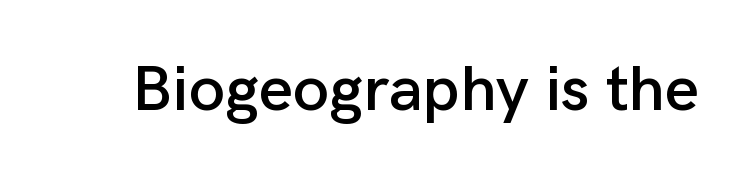
The image shows 65 px sans-serif type, upright; set normal letter spacing, not underlined; low stroke contrast and a medium x-height.
